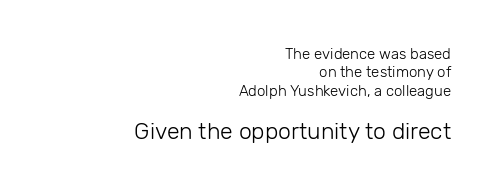
{"italic": "no", "bold": "no", "underline": "no", "align": "right", "line_spacing_ratio": 1.22, "letter_spacing": "normal", "letter_spacing_em": 0.0, "larger_block": "second", "size_ratio": 1.53, "glyph_px": 23}
